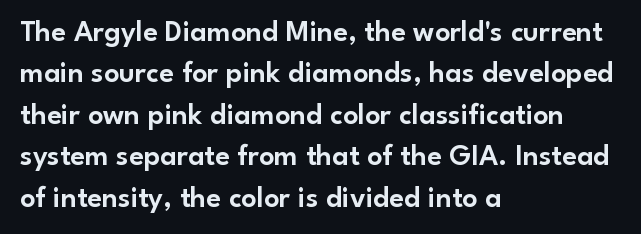
Is this a fixed-width face? No — the glyphs have proportional, varying widths. Reading down the column, the eye jumps a familiar distance to each next line. Teacher's note: observe the even left margin — that is flush-left alignment. These lines were composed using upright roman letters. Honestly, there is no underline to notice here at all.
